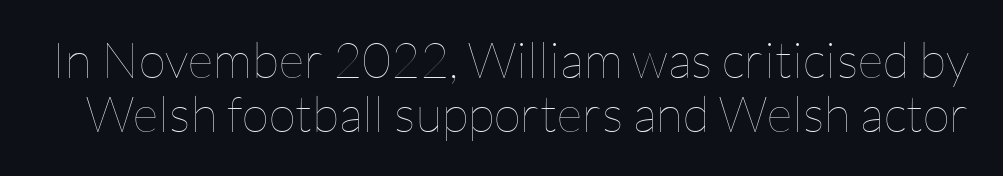
The image shows 50 px thin type, upright; set tight line spacing (1.08x), normal letter spacing, not underlined; low stroke contrast and a medium x-height.
